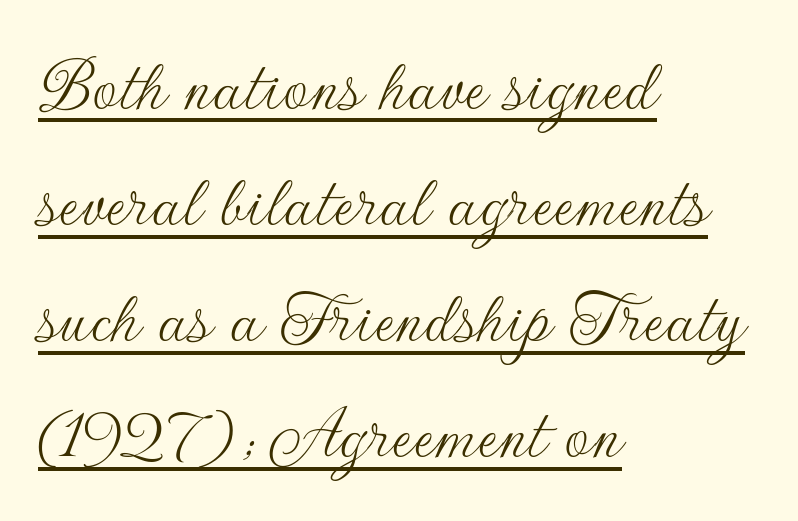
{"serif": "no", "bold": "no", "weight": "thin", "width": "normal", "stroke_contrast": "low", "x_height": "small", "monospaced": "no", "underline": "yes", "align": "left", "line_spacing": "normal", "line_spacing_ratio": 1.47, "letter_spacing": "normal", "letter_spacing_em": 0.0, "glyph_px": 79}
